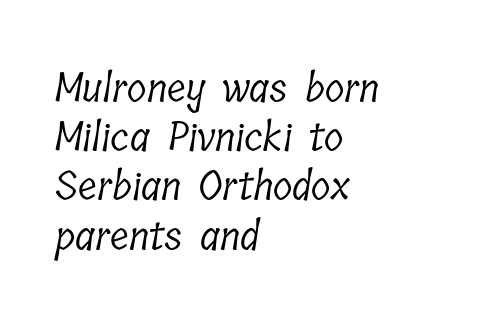
The space directly below the letters is spotless. Typographically, this falls in the serif category. Students, note that the glyphs here touch the page at normal intervals. Bold? No — there's no thickening of the strokes. Spacing verdict: proportional, widths tailored to each character.
